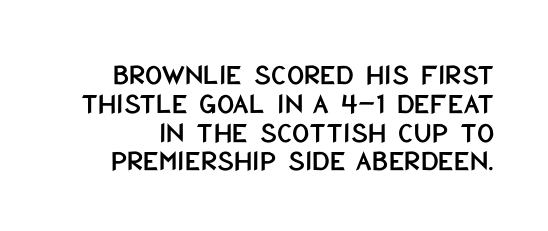
Honestly, the letter spacing is just normal — you wouldn't notice it. Quick note: underline off. The lines are packed closely together with very little leading. These lines are rendered in a variable-pitch font.
